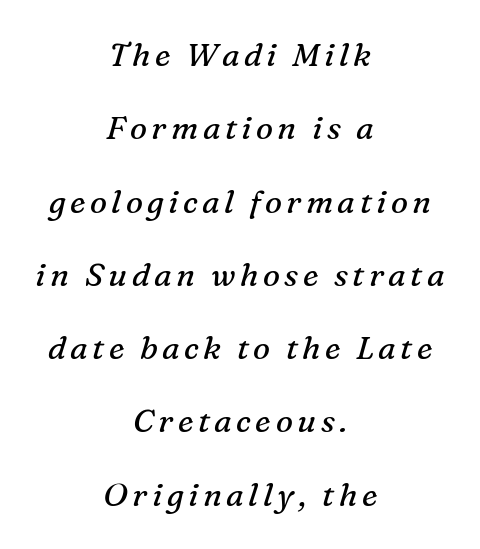
{"serif": "yes", "italic": "yes", "lean": "right", "slant_degrees": 16, "bold": "no", "weight": "regular", "width": "normal", "stroke_contrast": "medium", "x_height": "medium", "monospaced": "no", "underline": "no", "align": "center", "line_spacing": "loose", "line_spacing_ratio": 2.29, "glyph_px": 32}
